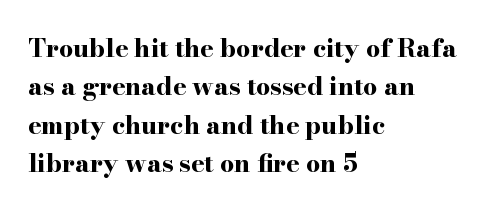
Here the glyphs are tracked normally, forming tight word shapes. Does the weight exceed regular? Yes, all the way to bold. The text block is weighted toward the left margin, trailing off unevenly rightward. Style check: upright. Notice how descenders clear the ascenders below comfortably — that's standard leading. Glance below the letters and you will spot only blank space.
